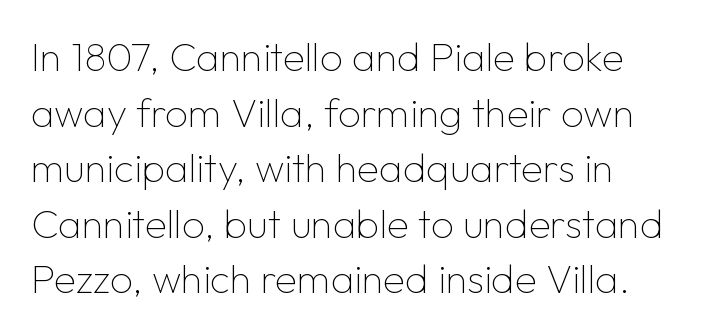
Q: Is the text bold? A: No.
Q: Is the text italic (slanted)? A: No, it is upright.
Q: Is the typeface a serif or a sans-serif typeface? A: Sans-serif.
Q: Is the text underlined? A: No.
Q: How is the paragraph aligned? A: Left-aligned.
Q: Is the spacing between letters normal or unusually wide? A: Normal.
Q: Is the spacing between lines tight, normal or loose? A: Normal.
Q: Width (condensed, normal, or wide)? A: Normal.
Q: Stroke contrast? A: Low.
Q: x-height? A: Medium.
Q: Monospaced? A: No.
